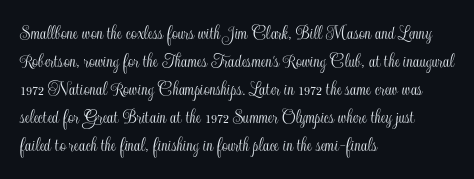
{"underline": "no", "align": "left", "line_spacing": "normal", "line_spacing_ratio": 1.33, "letter_spacing": "normal", "letter_spacing_em": 0.0, "glyph_px": 21}
